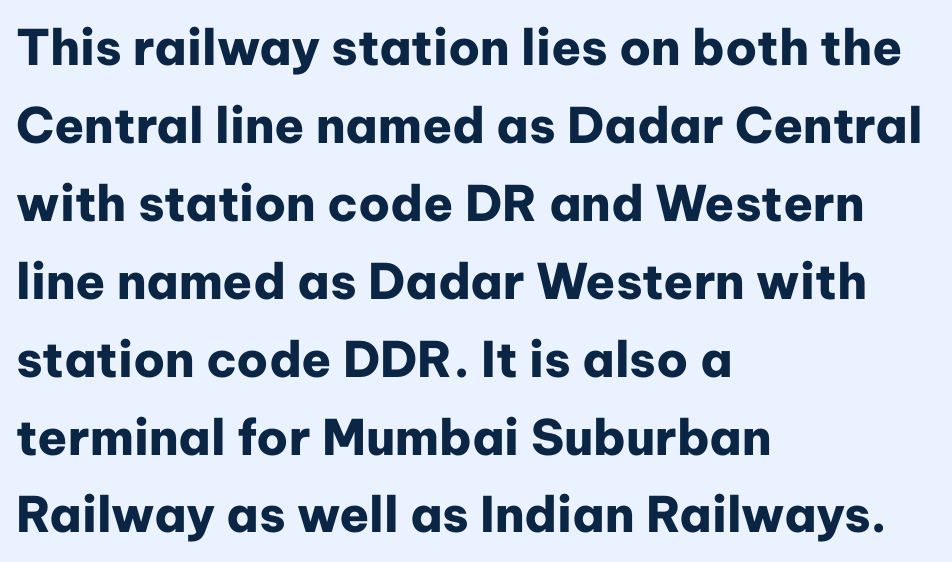
The image shows 49 px heavy sans-serif type, upright; set left-aligned, normal line spacing (1.59x), normal letter spacing, not underlined; low stroke contrast and a medium x-height.
